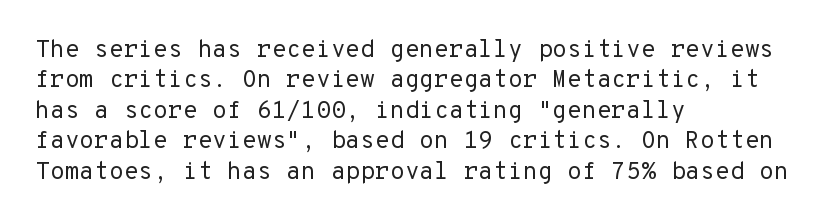
The type sits square on the baseline with zero lean. Only glyphs here, with clear space below each row. This sample is left-justified, so line endings fall wherever the words run out. Nothing unusual about the tracking: characters are spaced as the font intends. No extra ink here — the face is not bold.
